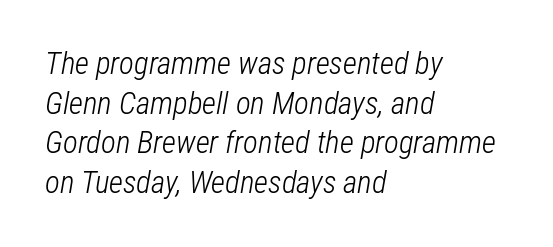
Q: Is the text bold? A: No.
Q: Is the text italic (slanted)? A: Yes, it leans right by about 12 degrees.
Q: Is the text underlined? A: No.
Q: How is the paragraph aligned? A: Left-aligned.
Q: Is the spacing between letters normal or unusually wide? A: Normal.
Q: Is the spacing between lines tight, normal or loose? A: Normal.
Q: Width (condensed, normal, or wide)? A: Condensed.
Q: Stroke contrast? A: Low.
Q: x-height? A: Medium.
Q: Monospaced? A: No.
